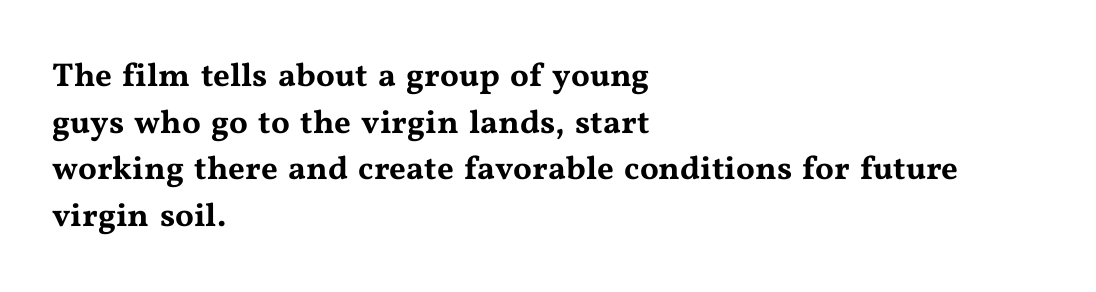
The image shows 33 px wide serif type, upright; set left-aligned, normal line spacing (1.41x), normal letter spacing, not underlined; medium stroke contrast and a medium x-height.
